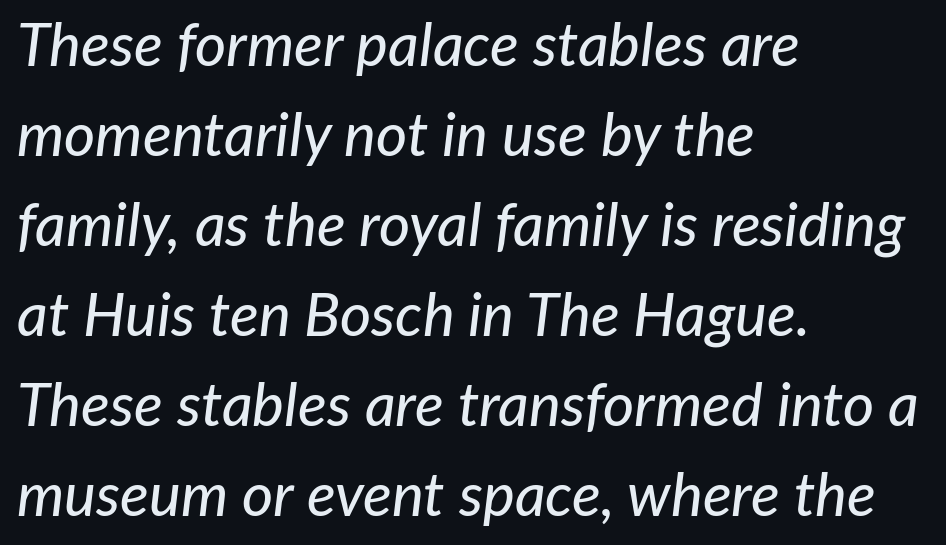
{"italic": "yes", "lean": "right", "slant_degrees": 7, "width": "normal", "stroke_contrast": "low", "x_height": "medium", "monospaced": "no", "underline": "no", "align": "left", "line_spacing": "normal", "line_spacing_ratio": 1.5, "letter_spacing": "normal", "letter_spacing_em": 0.0, "glyph_px": 60}
